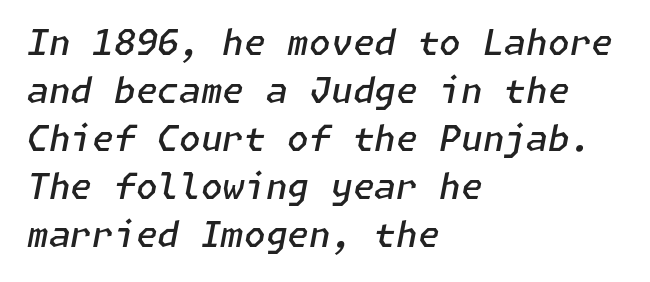
The image shows 35 px semibold type, italic (leaning right); set left-aligned, normal line spacing (1.37x), normal letter spacing, not underlined; low stroke contrast and a medium x-height.
